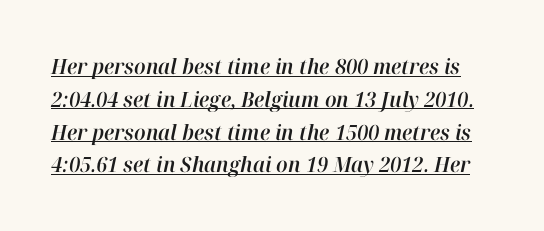
The image shows 21 px text type, italic (leaning right); set normal line spacing (1.56x), normal letter spacing, underlined.
